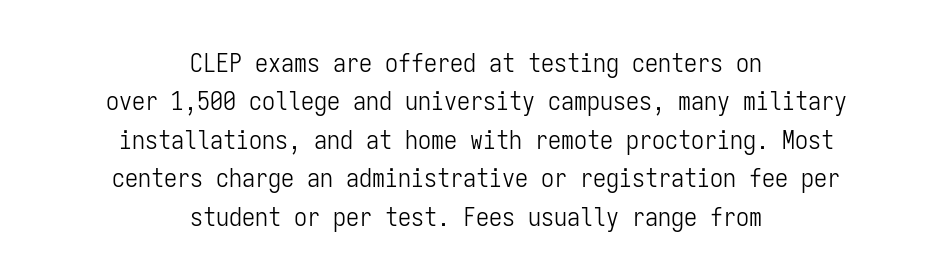
Letters rest on an invisible, unmarked baseline. The compositor balanced each line on the midline. The letters sit at their default tracking, neither squeezed nor spread. Leading matches the norm, producing a regular column.
